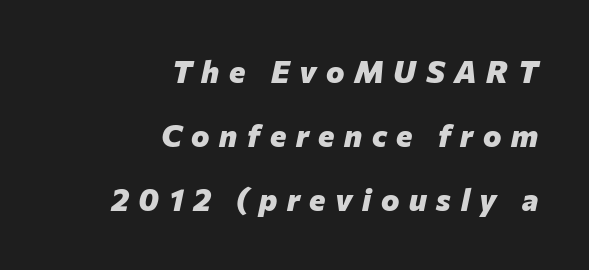
The leading is generous, giving the passage an open texture. Substantial extra tracking has been applied to these lines. Compared with ordinary roman type, these characters are visibly tilted. Descenders hang freely into open space. The paragraph shown leans on its right margin. Typographic density is high because the face is bold.
